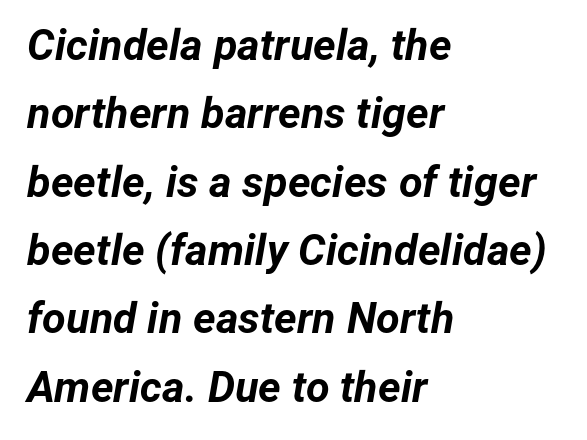
The image shows 43 px bold type, italic (leaning right); set left-aligned, normal line spacing (1.59x), normal letter spacing, not underlined; low stroke contrast and a medium x-height.
